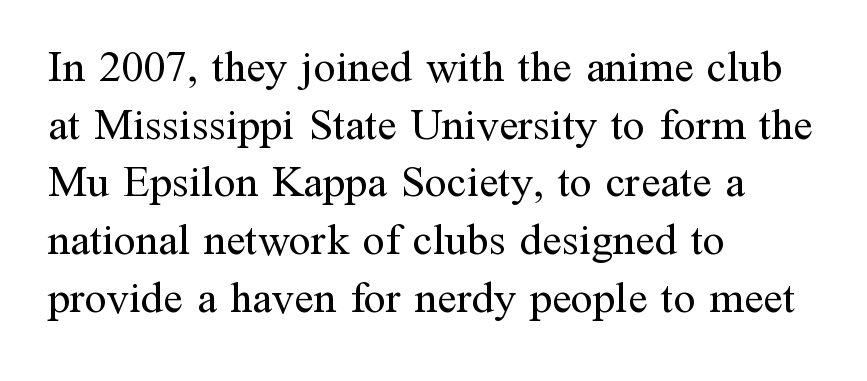
Q: Is the text bold? A: No.
Q: Is the text italic (slanted)? A: No, it is upright.
Q: Is the typeface a serif or a sans-serif typeface? A: Serif.
Q: Is the text underlined? A: No.
Q: How is the paragraph aligned? A: Left-aligned.
Q: Is the spacing between letters normal or unusually wide? A: Normal.
Q: Is the spacing between lines tight, normal or loose? A: Normal.
Q: Width (condensed, normal, or wide)? A: Normal.
Q: Stroke contrast? A: Medium.
Q: x-height? A: Medium.
Q: Monospaced? A: No.
